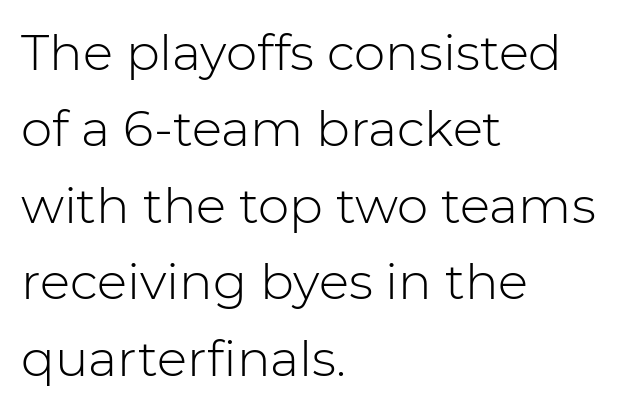
Regarding leading, the lines here are spaced in the standard way. Clear beneath every line of the passage. Unlike a traditional serif, this face leaves its strokes unadorned. These lines are set flush left with a ragged right edge. The rendering uses natural spacing where letterforms have individual widths.
